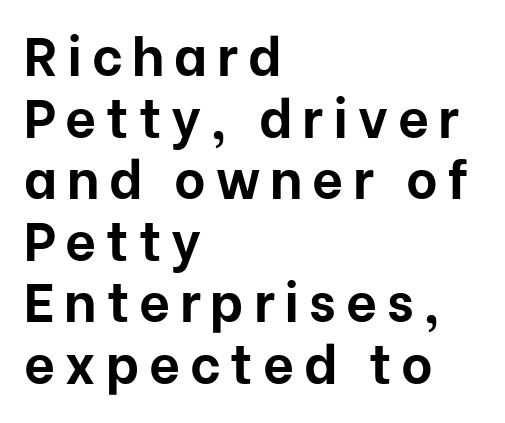
{"serif": "no", "italic": "no", "bold": "yes", "weight": "bold", "width": "normal", "stroke_contrast": "low", "x_height": "medium", "monospaced": "no", "underline": "no", "align": "left", "line_spacing": "tight", "line_spacing_ratio": 1.14, "glyph_px": 54}
